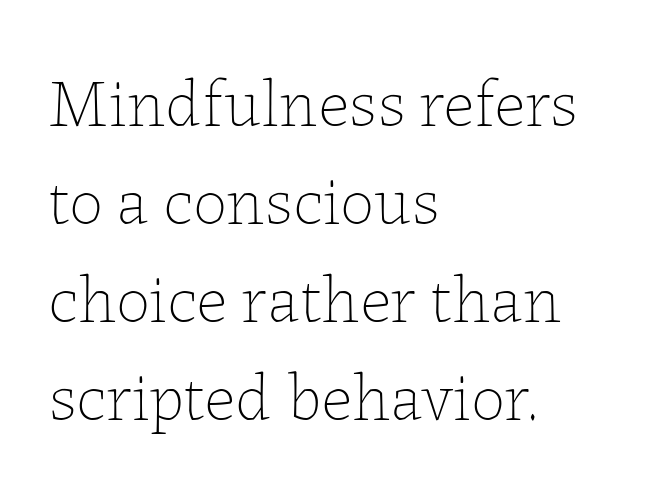
Q: Is the text bold? A: No.
Q: Is the text italic (slanted)? A: No, it is upright.
Q: Is the text underlined? A: No.
Q: How is the paragraph aligned? A: Left-aligned.
Q: Is the spacing between letters normal or unusually wide? A: Normal.
Q: Is the spacing between lines tight, normal or loose? A: Normal.
Q: Width (condensed, normal, or wide)? A: Normal.
Q: Stroke contrast? A: Low.
Q: x-height? A: Medium.
Q: Monospaced? A: No.
